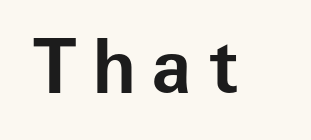
Q: Is the text bold? A: Yes.
Q: Is the text italic (slanted)? A: No, it is upright.
Q: Is the typeface a serif or a sans-serif typeface? A: Sans-serif.
Q: Is the text underlined? A: No.
Q: Is the spacing between letters normal or unusually wide? A: Unusually wide.
Q: Width (condensed, normal, or wide)? A: Normal.
Q: Stroke contrast? A: Low.
Q: x-height? A: Medium.
Q: Monospaced? A: No.
